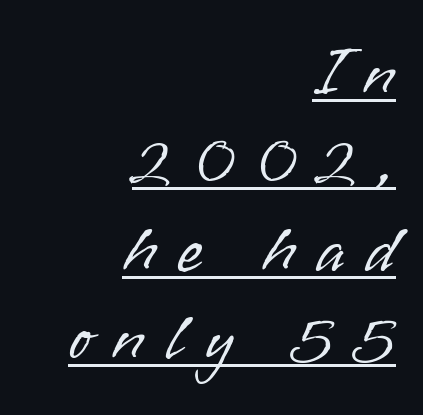
{"serif": "no", "bold": "no", "weight": "light", "width": "normal", "stroke_contrast": "low", "x_height": "small", "monospaced": "no", "underline": "yes", "align": "right", "line_spacing": "normal", "line_spacing_ratio": 1.3, "letter_spacing": "wide", "letter_spacing_em": 0.3, "glyph_px": 68}
